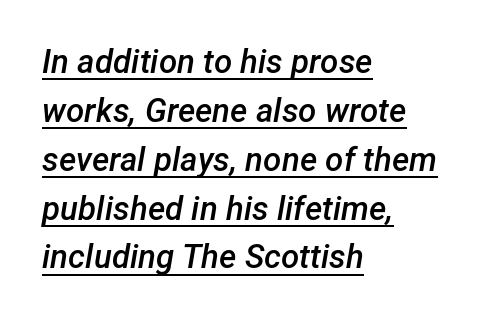
Underlined type. Designer's note — italics engaged. If you measured baseline to baseline, you'd find a middling distance. Glyph-to-glyph distance matches everyday printed text. Character widths vary here, with narrow letters taking less room than wide ones.
